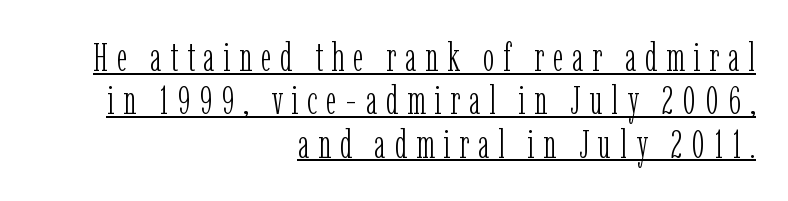
Q: Is the text bold? A: No.
Q: Is the text italic (slanted)? A: No, it is upright.
Q: Is the typeface a serif or a sans-serif typeface? A: Serif.
Q: Is the text underlined? A: Yes.
Q: How is the paragraph aligned? A: Right-aligned.
Q: Is the spacing between letters normal or unusually wide? A: Unusually wide.
Q: Is the spacing between lines tight, normal or loose? A: Tight.
Q: Width (condensed, normal, or wide)? A: Condensed.
Q: Stroke contrast? A: Low.
Q: x-height? A: Medium.
Q: Monospaced? A: No.
